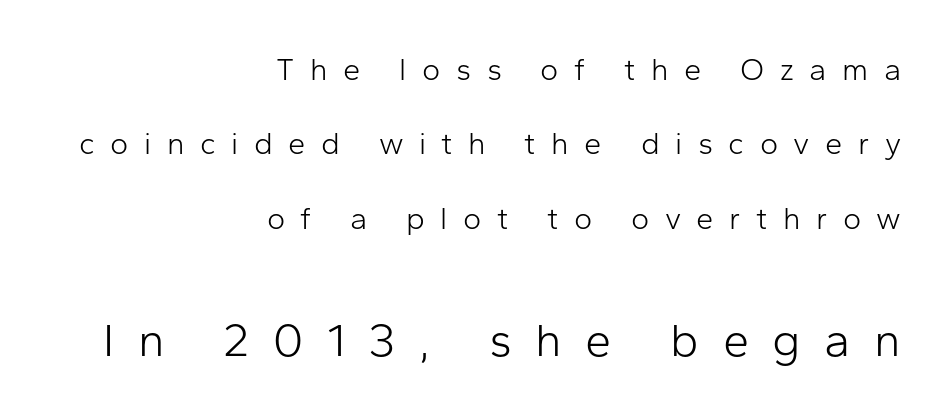
The image shows 47 px light sans-serif type, upright; set right-aligned, loose line spacing (2.4x), unusually wide letter spacing (+0.5 em), not underlined; the second (bottom) block is 1.52x larger; low stroke contrast and a medium x-height.
